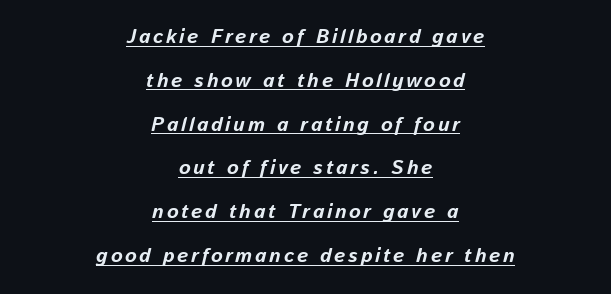
{"italic": "yes", "lean": "right", "slant_degrees": 13, "bold": "yes", "underline": "yes", "align": "center", "line_spacing": "loose", "line_spacing_ratio": 2.19, "glyph_px": 20}
